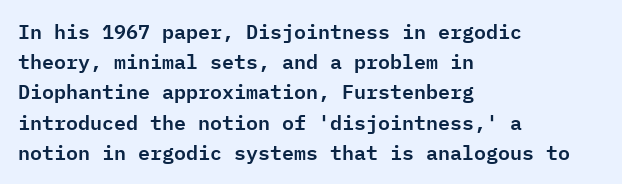
{"italic": "no", "underline": "no", "align": "left", "line_spacing": "normal", "line_spacing_ratio": 1.51, "letter_spacing": "normal", "letter_spacing_em": 0.0, "glyph_px": 20}
